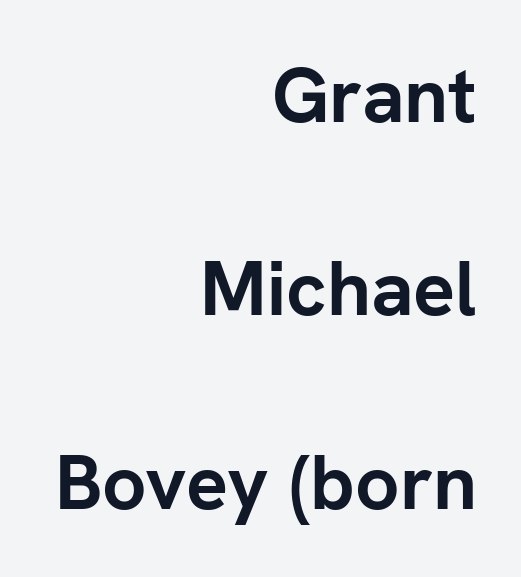
{"serif": "no", "italic": "no", "bold": "yes", "weight": "semibold", "width": "normal", "stroke_contrast": "low", "x_height": "medium", "monospaced": "no", "underline": "no", "align": "right", "line_spacing": "loose", "line_spacing_ratio": 2.48, "letter_spacing": "normal", "letter_spacing_em": 0.0, "glyph_px": 78}
